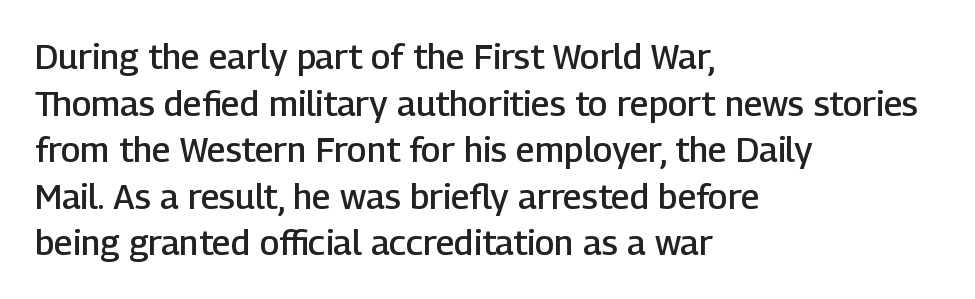
Nobody drew a line under any word here. Weight: semibold (demi). Characters follow at the spacing the type designer built in. This sample has the flowing, uneven cadence of proportional lettering. Letterform terminals end flat and unadorned throughout the passage. The paragraph shown leans on its left margin.
